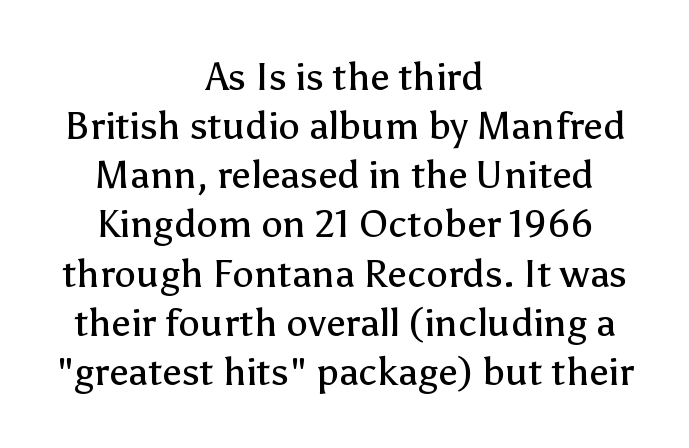
Here the designer chose a conventional face with non-uniform glyph widths. Unmarked baselines from the first word to the last. Alignment: centered. The face used here is a sans, in the tradition of grotesques and geometrics. Glyph-to-glyph distance matches everyday printed text. Notice how descenders clear the ascenders below comfortably — that's standard leading.
